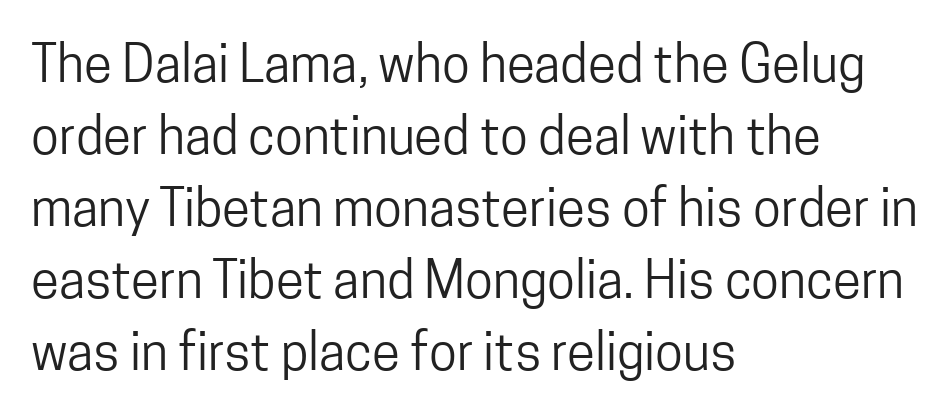
The image shows 51 px regular-weight, condensed sans-serif type, upright; set left-aligned, normal line spacing (1.41x), normal letter spacing, not underlined; low stroke contrast and a medium x-height.
